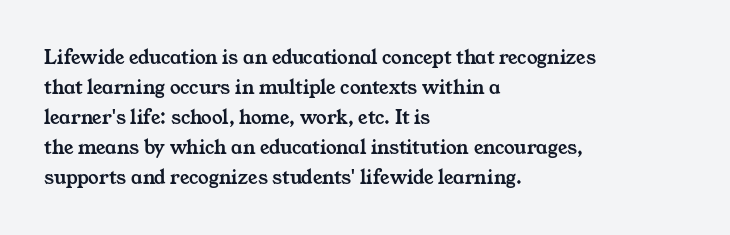
Nobody touched the tracking dial on this one. If you drew a ruler down the left edge, every line would touch it. Quick note: interline space is typical. A clean baseline with only descenders dipping below it.
